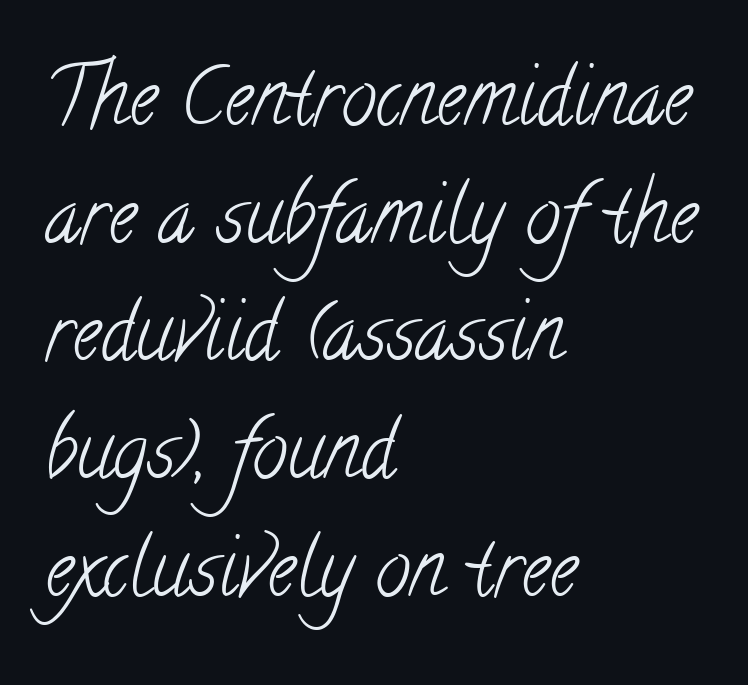
{"bold": "no", "weight": "light", "width": "condensed", "stroke_contrast": "low", "x_height": "small", "monospaced": "no", "underline": "no", "align": "left", "line_spacing": "normal", "line_spacing_ratio": 1.49, "letter_spacing": "normal", "letter_spacing_em": 0.0, "glyph_px": 79}
